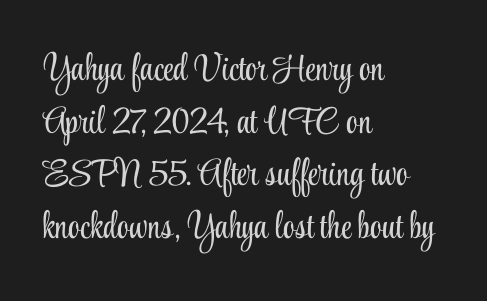
Q: Is the text bold? A: No.
Q: Is the text italic (slanted)? A: Yes.
Q: Is the typeface a serif or a sans-serif typeface? A: Serif.
Q: Is the text underlined? A: No.
Q: How is the paragraph aligned? A: Left-aligned.
Q: Is the spacing between letters normal or unusually wide? A: Normal.
Q: Is the spacing between lines tight, normal or loose? A: Normal.
Q: Width (condensed, normal, or wide)? A: Condensed.
Q: Stroke contrast? A: Low.
Q: x-height? A: Small.
Q: Monospaced? A: No.
